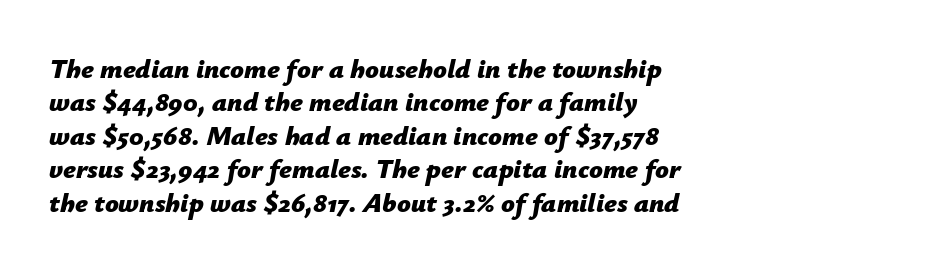
The image shows 27 px bold type, italic (leaning right); set left-aligned, line spacing 1.24x, normal letter spacing, not underlined.
